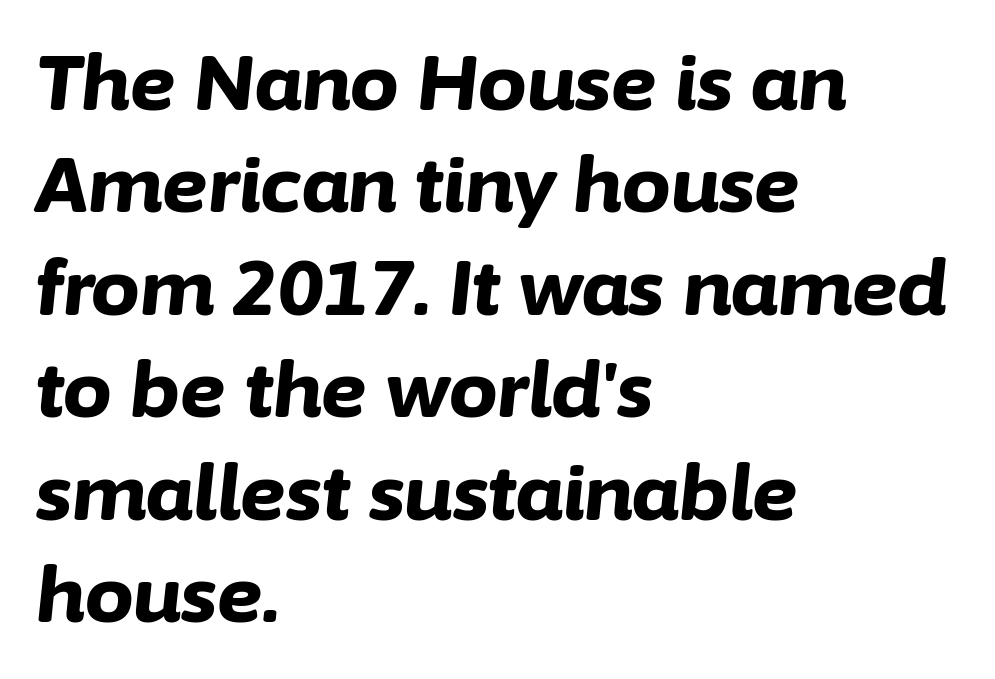
{"italic": "yes", "lean": "right", "slant_degrees": 6, "bold": "yes", "weight": "bold", "width": "normal", "stroke_contrast": "low", "x_height": "medium", "monospaced": "no", "underline": "no", "align": "left", "line_spacing": "normal", "line_spacing_ratio": 1.33, "letter_spacing": "normal", "letter_spacing_em": 0.0, "glyph_px": 77}
